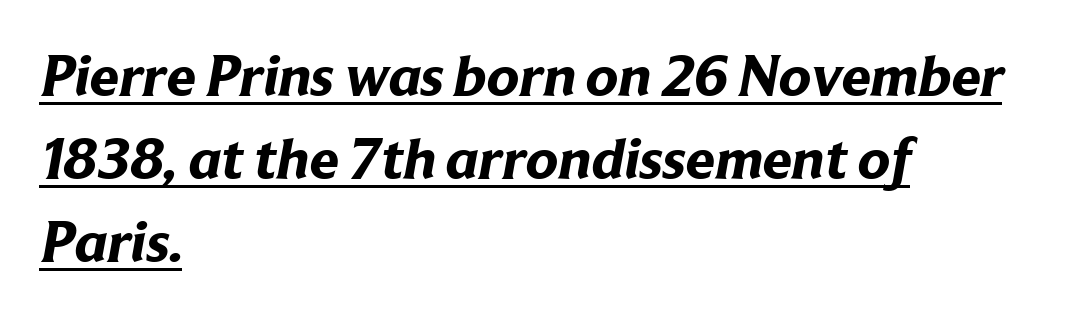
A sans-serif font was chosen for this passage. These words are printed bold, with thick strokes throughout. Like a heading marked for emphasis, these lines bear an underscore. All the whitespace from short lines collects on the right. Compared with typical paragraphs, the rows here are spaced about the same. You could not count columns in this text — the font is proportionally spaced.
